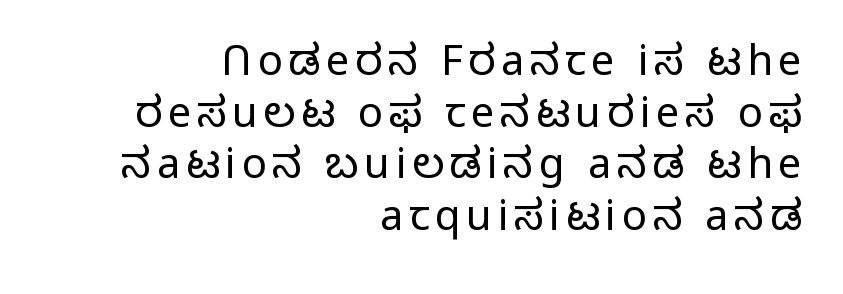
The image shows 42 px light sans-serif type, upright; set right-aligned, line spacing 1.23x, not underlined; low stroke contrast and a medium x-height.
